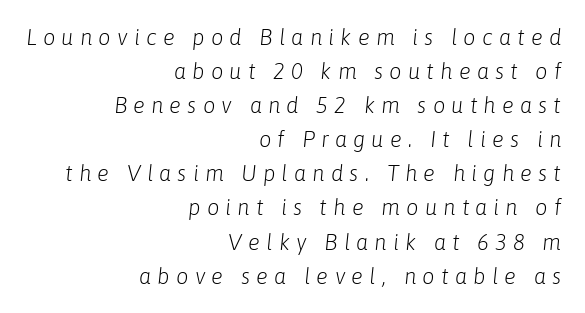
{"italic": "yes", "lean": "right", "slant_degrees": 6, "bold": "no", "underline": "no", "align": "right", "line_spacing": "normal", "line_spacing_ratio": 1.55, "letter_spacing": "wide", "letter_spacing_em": 0.28, "glyph_px": 22}
